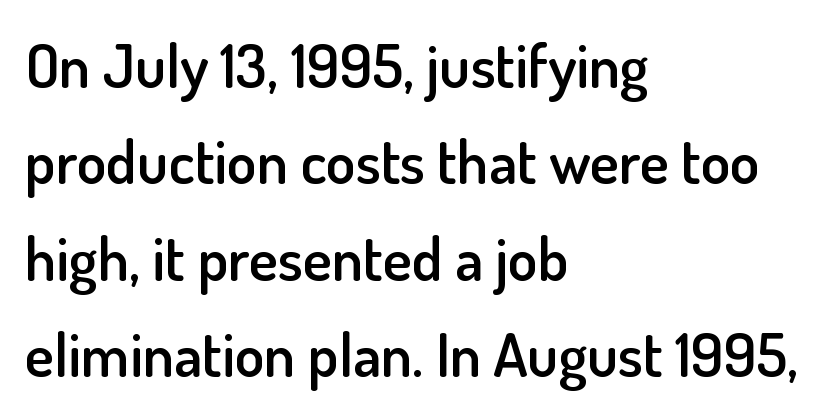
The image shows 61 px semibold sans-serif type, upright; set left-aligned, normal line spacing (1.58x), normal letter spacing, not underlined; low stroke contrast and a small x-height.
